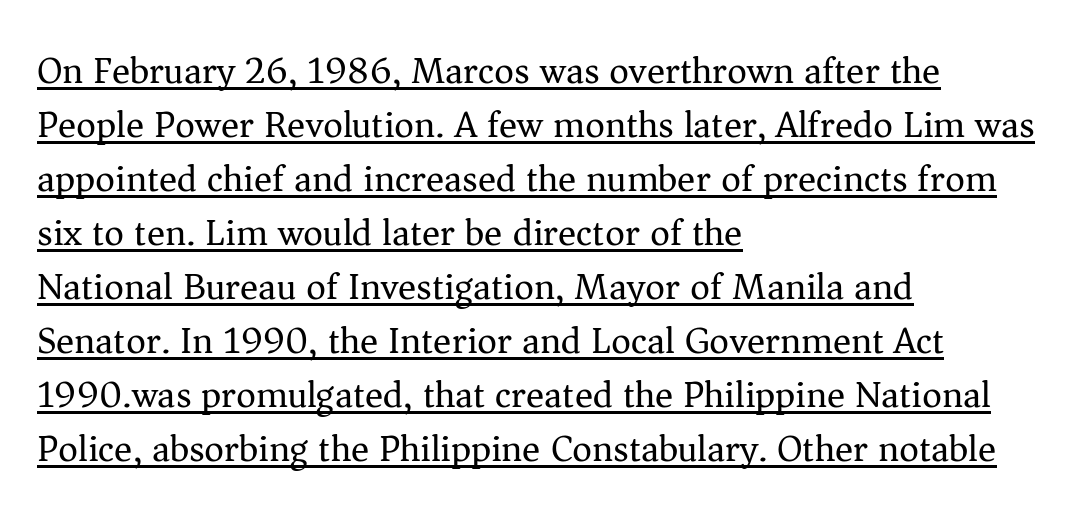
Q: Is the text bold? A: No.
Q: Is the text italic (slanted)? A: No, it is upright.
Q: Is the typeface a serif or a sans-serif typeface? A: Serif.
Q: Is the text underlined? A: Yes.
Q: How is the paragraph aligned? A: Left-aligned.
Q: Is the spacing between letters normal or unusually wide? A: Normal.
Q: Is the spacing between lines tight, normal or loose? A: Normal.
Q: Width (condensed, normal, or wide)? A: Normal.
Q: Stroke contrast? A: Medium.
Q: x-height? A: Medium.
Q: Monospaced? A: No.
